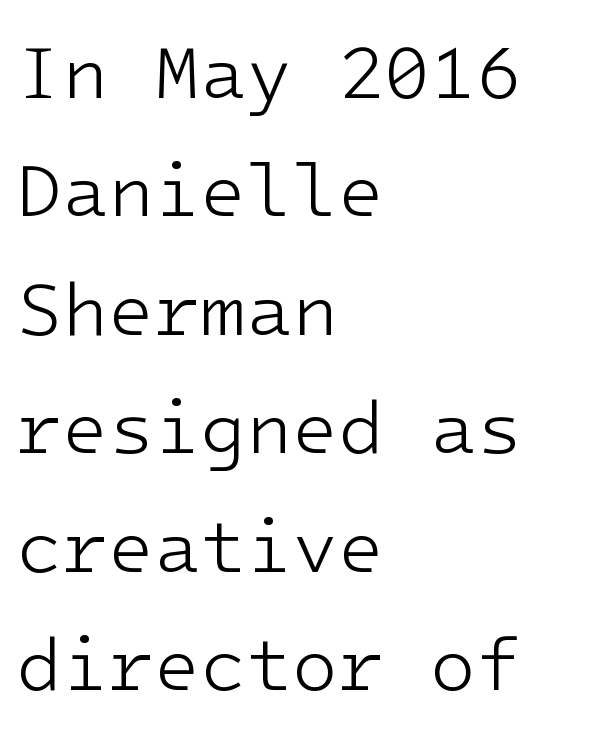
The image shows 75 px light sans-serif type, upright; set left-aligned, normal line spacing (1.58x), normal letter spacing, not underlined; low stroke contrast and a medium x-height.
